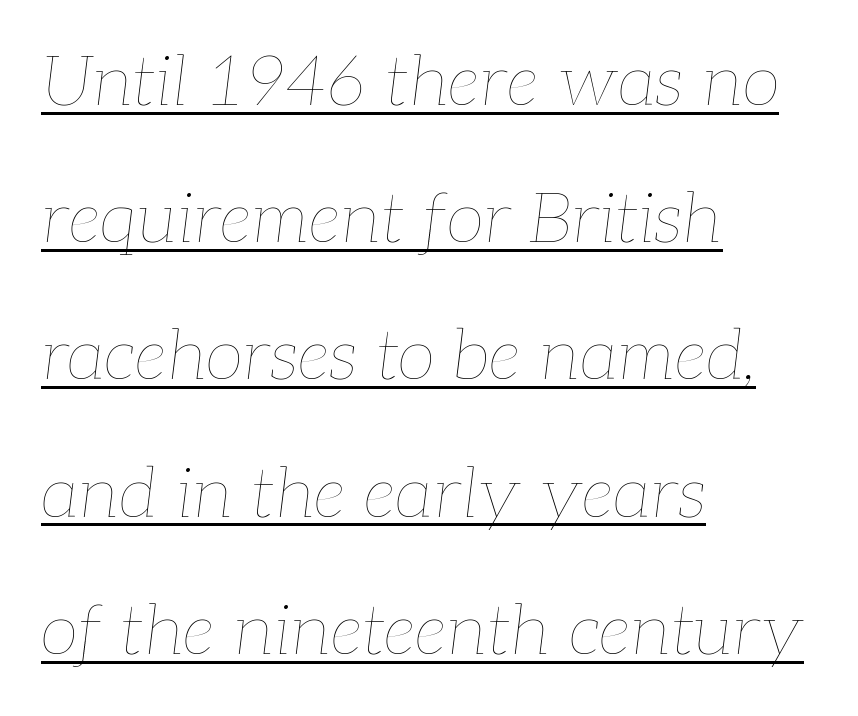
{"italic": "yes", "lean": "right", "slant_degrees": 7, "bold": "no", "weight": "thin", "width": "normal", "stroke_contrast": "low", "x_height": "medium", "monospaced": "no", "underline": "yes", "align": "left", "line_spacing": "loose", "line_spacing_ratio": 1.96, "letter_spacing": "normal", "letter_spacing_em": 0.0, "glyph_px": 70}
